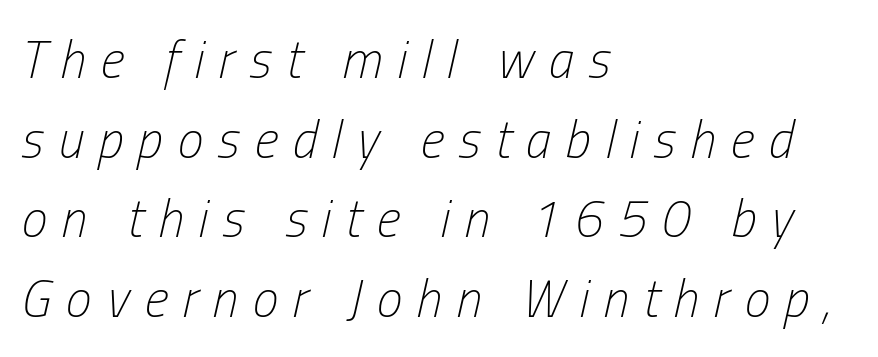
{"italic": "yes", "lean": "right", "slant_degrees": 13, "bold": "no", "weight": "light", "width": "condensed", "stroke_contrast": "low", "x_height": "medium", "monospaced": "no", "underline": "no", "align": "left", "line_spacing": "normal", "line_spacing_ratio": 1.53, "letter_spacing": "wide", "letter_spacing_em": 0.28, "glyph_px": 52}
